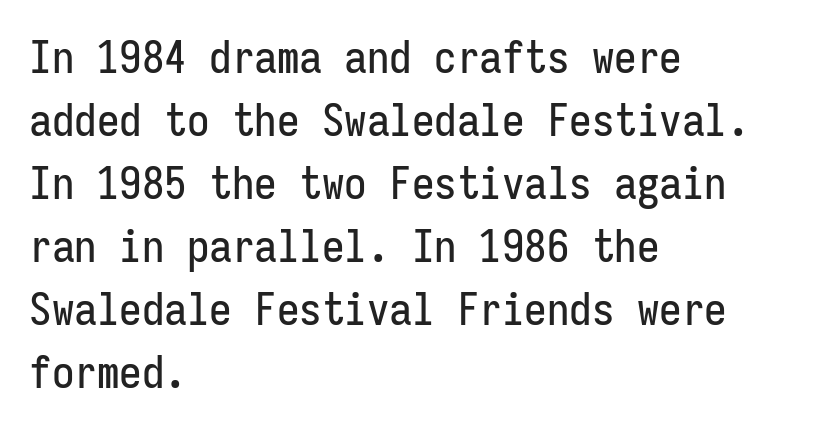
Which margin do the lines hug? The left one — the right edge is uneven. The typeface chosen for these lines omits serifs. How are the letters spaced? Ordinarily, with no added tracking. A roman cut, with each character standing at attention. No word sits above an underline.
